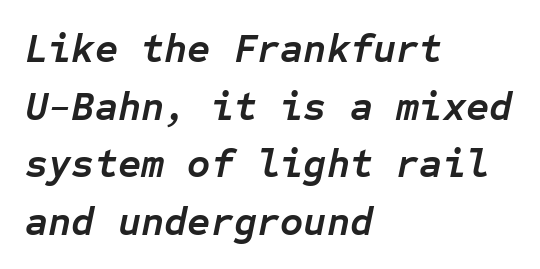
The image shows 40 px semibold type, italic (leaning right), monospaced; set left-aligned, normal line spacing (1.44x), normal letter spacing, not underlined; low stroke contrast and a medium x-height.
